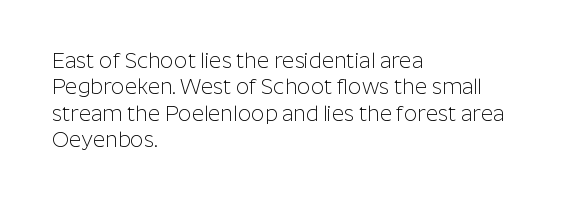
The image shows 21 px text type, upright; set left-aligned, normal line spacing (1.26x), normal letter spacing, not underlined.
